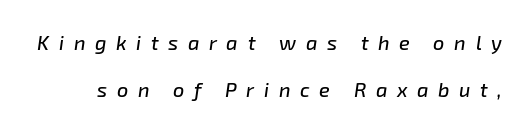
The image shows 20 px text type, italic (leaning right); set loose line spacing (2.35x), unusually wide letter spacing (+0.48 em), not underlined.
